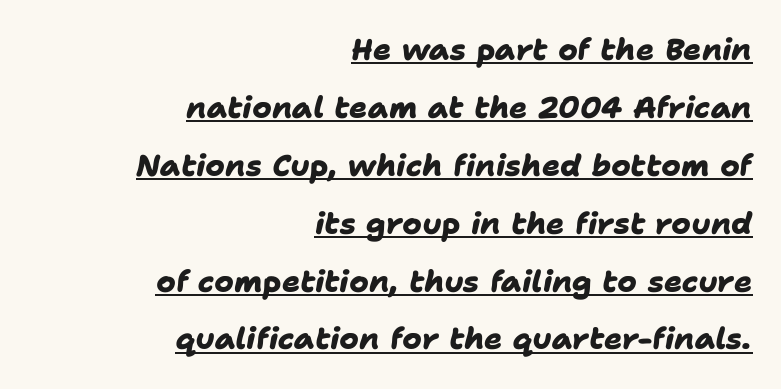
The image shows 30 px heavy sans-serif type; set right-aligned, loose line spacing (1.93x), normal letter spacing, underlined; low stroke contrast and a medium x-height.
